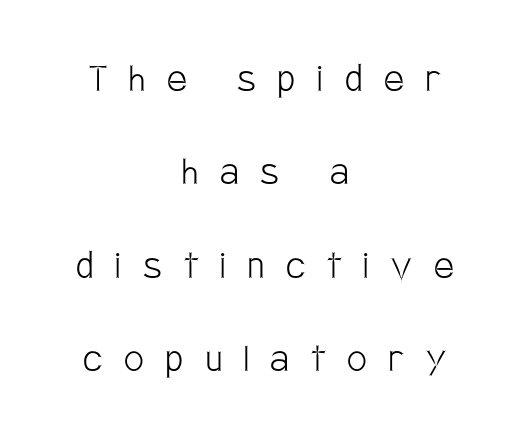
The image shows 44 px light, condensed sans-serif type, upright; set centered, loose line spacing (2.12x), unusually wide letter spacing (+0.5 em), not underlined; low stroke contrast and a large x-height.
